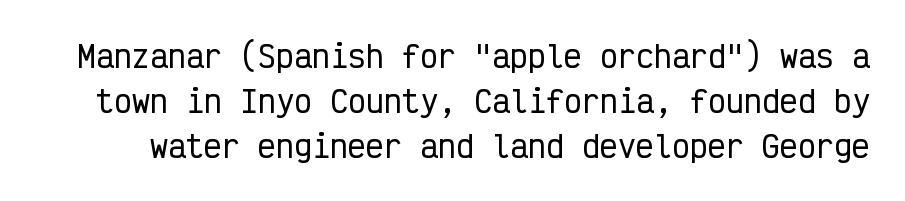
Q: Is the text italic (slanted)? A: No, it is upright.
Q: Is the typeface a serif or a sans-serif typeface? A: Sans-serif.
Q: Is the text underlined? A: No.
Q: Is the spacing between letters normal or unusually wide? A: Normal.
Q: Is the spacing between lines tight, normal or loose? A: Normal.
Q: Width (condensed, normal, or wide)? A: Condensed.
Q: Stroke contrast? A: Low.
Q: x-height? A: Medium.
Q: Monospaced? A: Yes.
